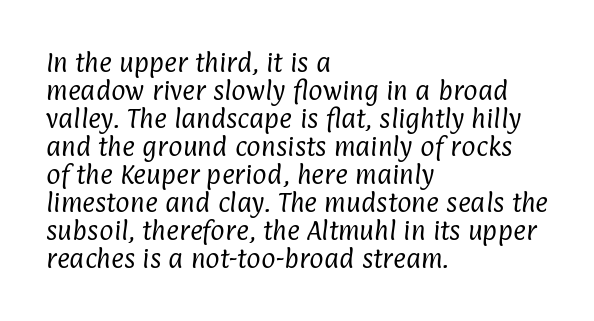
{"bold": "no", "underline": "no", "align": "left", "line_spacing": "normal", "line_spacing_ratio": 1.27, "letter_spacing": "normal", "letter_spacing_em": 0.0, "glyph_px": 22}
